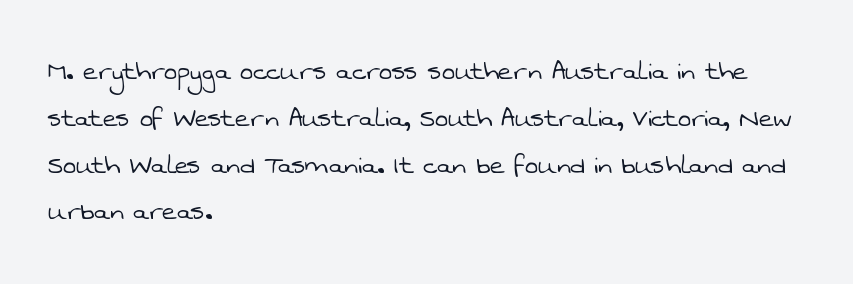
Q: Is the text bold? A: No.
Q: Is the typeface a serif or a sans-serif typeface? A: Sans-serif.
Q: Is the text underlined? A: No.
Q: How is the paragraph aligned? A: Left-aligned.
Q: Is the spacing between letters normal or unusually wide? A: Normal.
Q: Is the spacing between lines tight, normal or loose? A: Normal.
Q: Width (condensed, normal, or wide)? A: Normal.
Q: Stroke contrast? A: Low.
Q: x-height? A: Medium.
Q: Monospaced? A: No.
